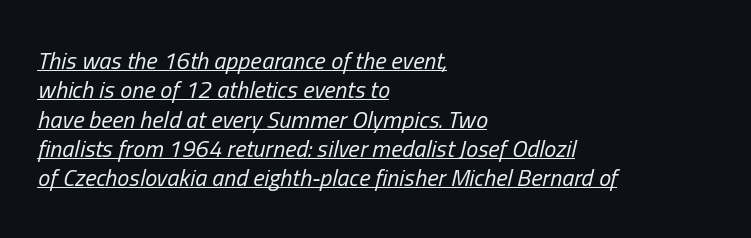
{"italic": "yes", "lean": "right", "slant_degrees": 13, "bold": "no", "underline": "yes", "align": "left", "line_spacing_ratio": 1.22, "letter_spacing": "normal", "letter_spacing_em": 0.0, "glyph_px": 24}
